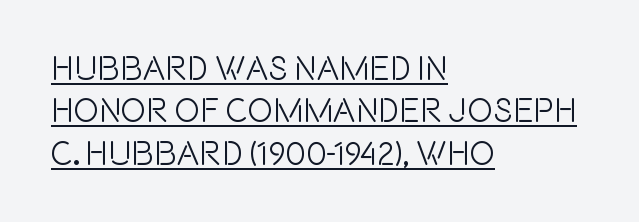
Do the characters align in a grid? No, the font is proportional. The letters carry no serifs — their stems end cleanly without finishing strokes. How are the letters spaced? Ordinarily, with no added tracking. Reading down the column, the eye jumps a familiar distance to each next line. Every word sits above its own underline. Short and long lines alike share a common starting point at left.
